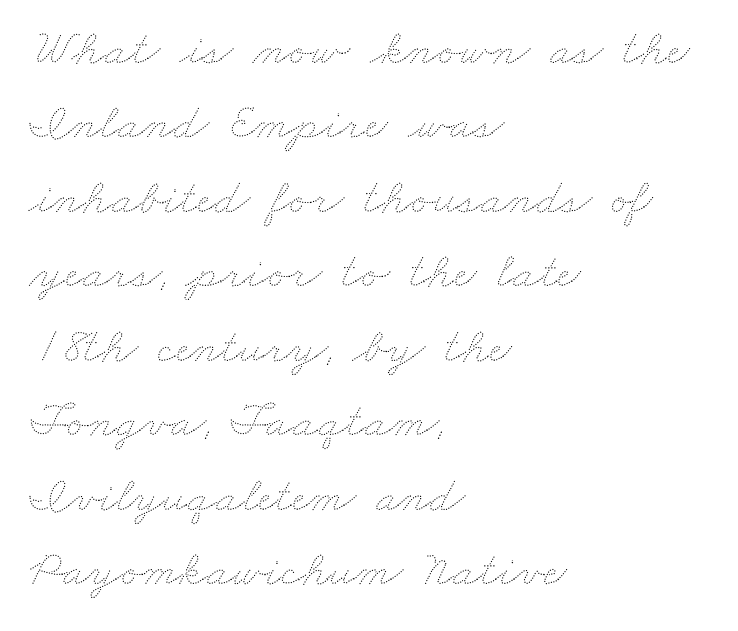
The image shows 50 px thin, wide type; set left-aligned, normal line spacing (1.49x), normal letter spacing, not underlined; medium stroke contrast and a small x-height.
